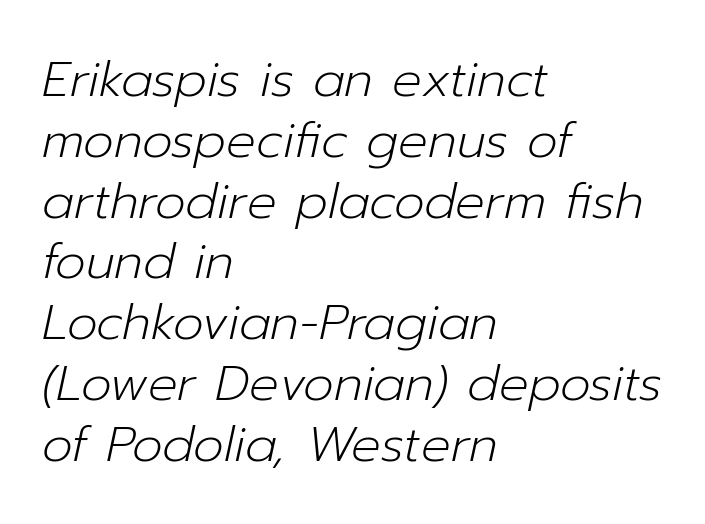
Q: Is the text bold? A: No.
Q: Is the text italic (slanted)? A: Yes, it leans right by about 12 degrees.
Q: Is the text underlined? A: No.
Q: How is the paragraph aligned? A: Left-aligned.
Q: Is the spacing between letters normal or unusually wide? A: Normal.
Q: Width (condensed, normal, or wide)? A: Normal.
Q: Stroke contrast? A: Low.
Q: x-height? A: Medium.
Q: Monospaced? A: No.
